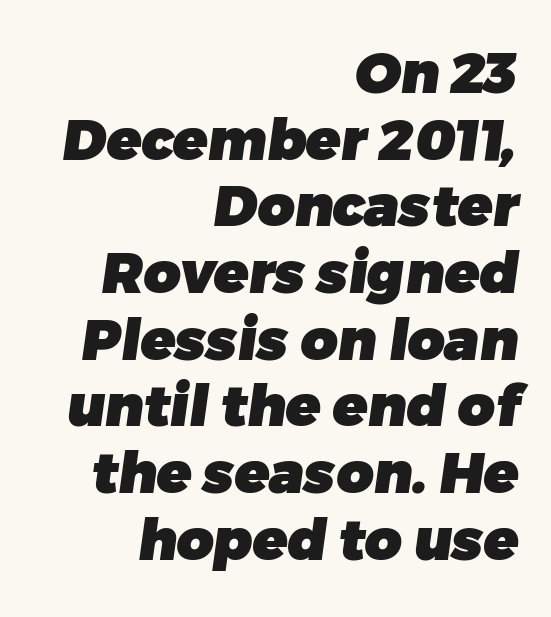
Q: Is the text bold? A: Yes.
Q: Is the typeface a serif or a sans-serif typeface? A: Sans-serif.
Q: Is the text underlined? A: No.
Q: How is the paragraph aligned? A: Right-aligned.
Q: Is the spacing between letters normal or unusually wide? A: Normal.
Q: Width (condensed, normal, or wide)? A: Normal.
Q: Stroke contrast? A: Low.
Q: x-height? A: Medium.
Q: Monospaced? A: No.
